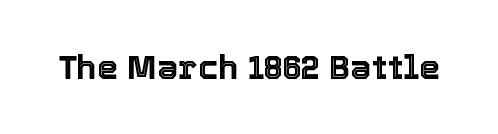
The image shows 34 px text type, upright; set normal letter spacing, not underlined; a medium x-height.
